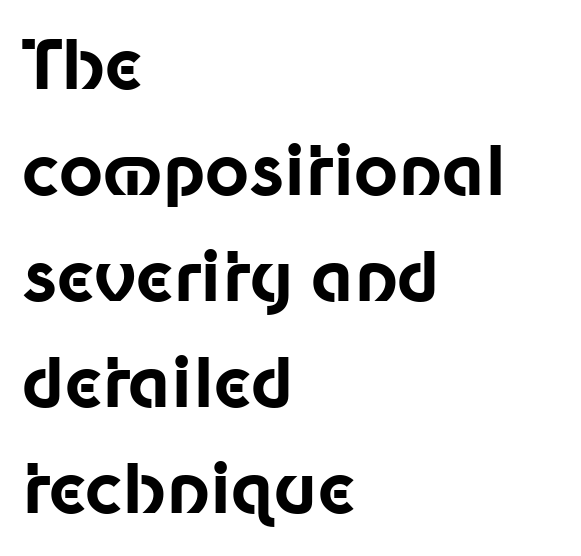
{"serif": "no", "italic": "no", "bold": "yes", "weight": "bold", "width": "normal", "stroke_contrast": "low", "x_height": "medium", "monospaced": "no", "underline": "no", "align": "left", "line_spacing": "normal", "line_spacing_ratio": 1.56, "letter_spacing": "normal", "letter_spacing_em": 0.0, "glyph_px": 68}
